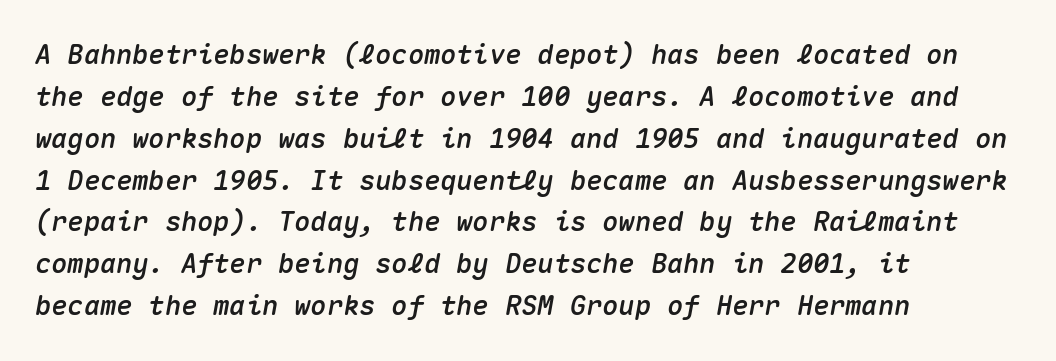
Vertical spacing — default. Words float on clear page, feet unadorned. Slant detected: the letters are inclined. Look at the tracking — it's just the regular setting, nothing added. The lines in this sample share a left origin and differ only in where they stop.
